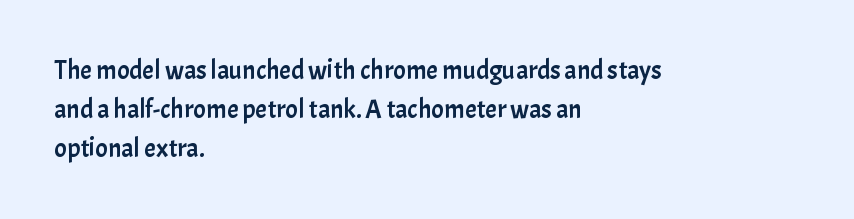
The compositor pushed each line to the left boundary. Every stem runs plumb, perpendicular to the baseline. This sample keeps an unexceptional amount of space between lines. Here the glyphs are tracked normally, forming tight word shapes. Descender tails drop into unmarked territory.
